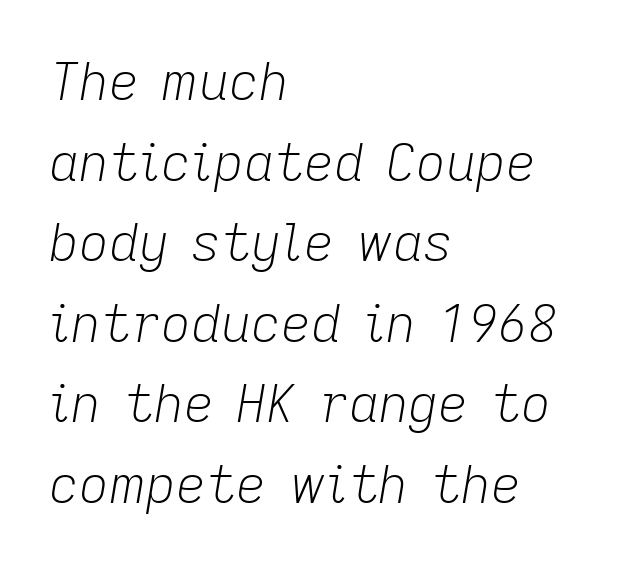
Q: Is the text bold? A: No.
Q: Is the text italic (slanted)? A: Yes, it leans right by about 9 degrees.
Q: Is the text underlined? A: No.
Q: How is the paragraph aligned? A: Left-aligned.
Q: Is the spacing between letters normal or unusually wide? A: Normal.
Q: Is the spacing between lines tight, normal or loose? A: Normal.
Q: Width (condensed, normal, or wide)? A: Normal.
Q: Stroke contrast? A: Low.
Q: x-height? A: Medium.
Q: Monospaced? A: No.
